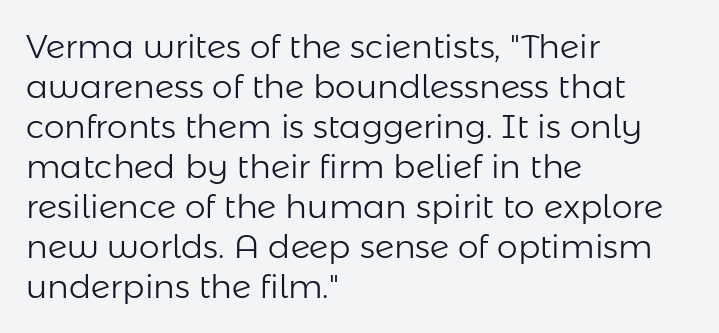
The image shows 33 px light sans-serif type, upright; set left-aligned, line spacing 1.21x, normal letter spacing, not underlined; low stroke contrast and a medium x-height.
